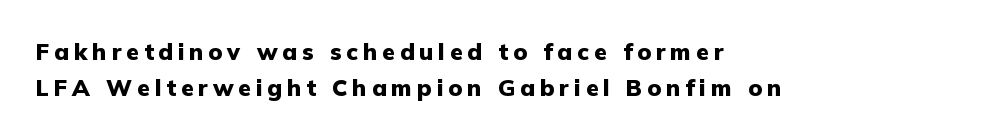
{"italic": "no", "bold": "yes", "underline": "no", "align": "left", "line_spacing": "normal", "line_spacing_ratio": 1.58, "letter_spacing": "wide", "letter_spacing_em": 0.21, "glyph_px": 23}
